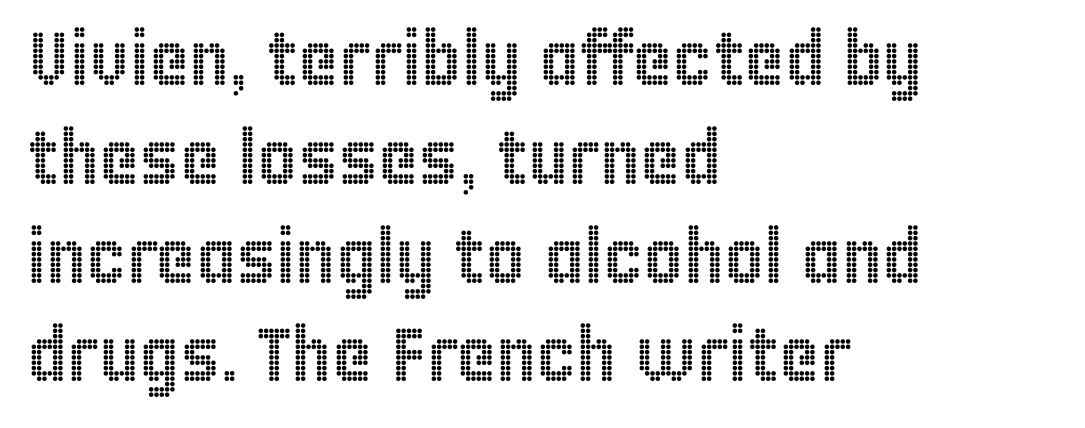
Q: Is the text italic (slanted)? A: No, it is upright.
Q: Is the text underlined? A: No.
Q: How is the paragraph aligned? A: Left-aligned.
Q: Is the spacing between letters normal or unusually wide? A: Normal.
Q: Is the spacing between lines tight, normal or loose? A: Normal.
Q: Width (condensed, normal, or wide)? A: Condensed.
Q: x-height? A: Large.
Q: Monospaced? A: No.
